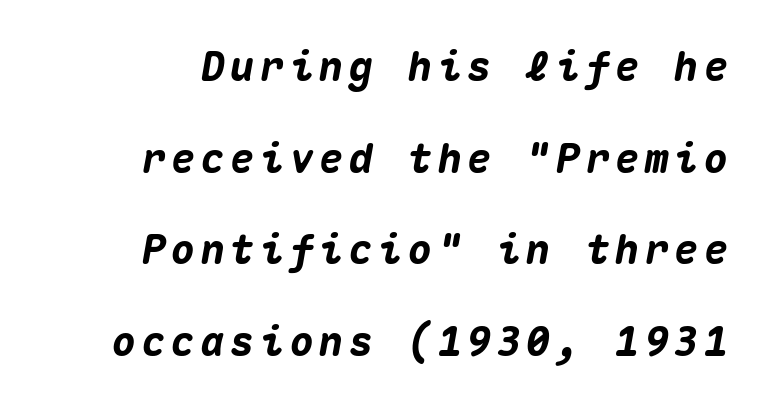
Q: Is the text bold? A: Yes.
Q: Is the text italic (slanted)? A: Yes, it leans right by about 10 degrees.
Q: Is the text underlined? A: No.
Q: Is the spacing between lines tight, normal or loose? A: Loose.
Q: Width (condensed, normal, or wide)? A: Normal.
Q: Stroke contrast? A: Medium.
Q: x-height? A: Medium.
Q: Monospaced? A: Yes.
